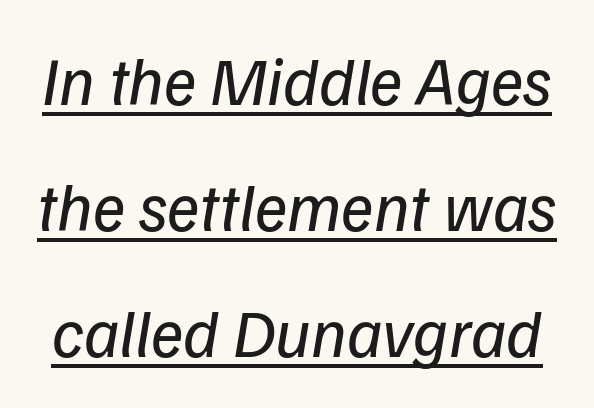
{"serif": "no", "bold": "no", "weight": "regular", "width": "normal", "stroke_contrast": "low", "x_height": "medium", "monospaced": "no", "underline": "yes", "line_spacing_ratio": 1.85, "letter_spacing": "normal", "letter_spacing_em": 0.0, "glyph_px": 68}
